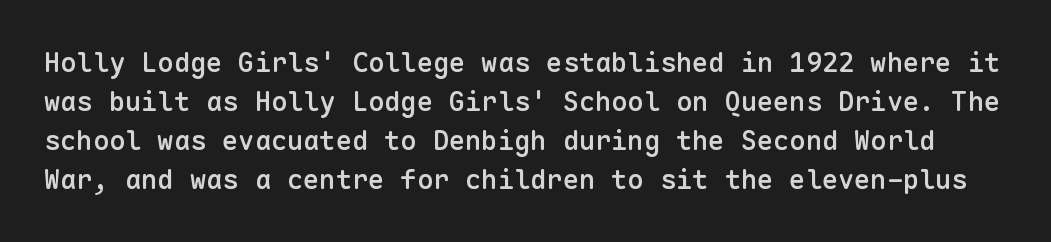
The image shows 27 px text type, upright; set normal line spacing (1.44x), normal letter spacing, not underlined.
